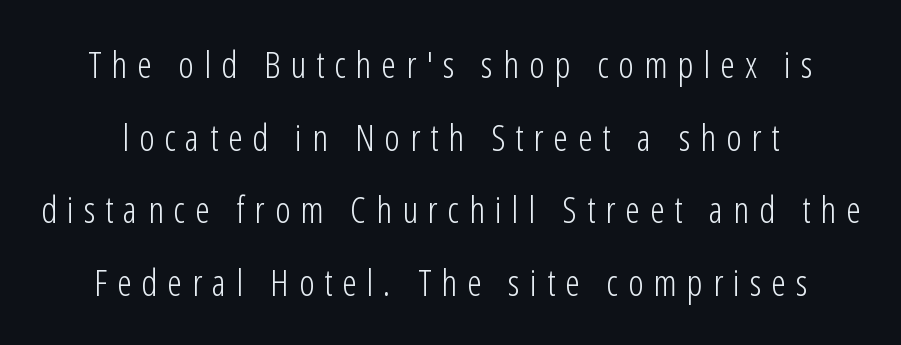
Q: Is the text bold? A: No.
Q: Is the text italic (slanted)? A: No, it is upright.
Q: Is the typeface a serif or a sans-serif typeface? A: Sans-serif.
Q: Is the text underlined? A: No.
Q: Is the spacing between letters normal or unusually wide? A: Unusually wide.
Q: Is the spacing between lines tight, normal or loose? A: Loose.
Q: Width (condensed, normal, or wide)? A: Condensed.
Q: Stroke contrast? A: Low.
Q: x-height? A: Medium.
Q: Monospaced? A: No.
